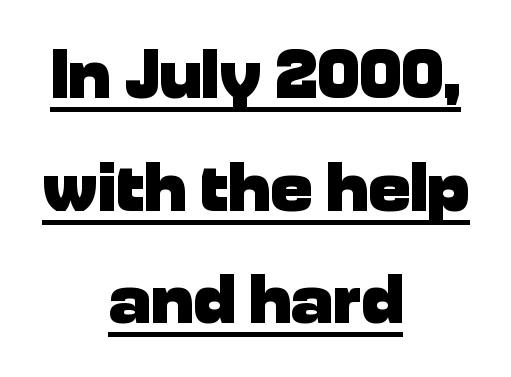
{"serif": "no", "italic": "no", "bold": "yes", "weight": "heavy", "width": "normal", "stroke_contrast": "low", "x_height": "medium", "monospaced": "no", "underline": "yes", "align": "center", "line_spacing": "normal", "line_spacing_ratio": 1.61, "letter_spacing": "normal", "letter_spacing_em": 0.0, "glyph_px": 70}
